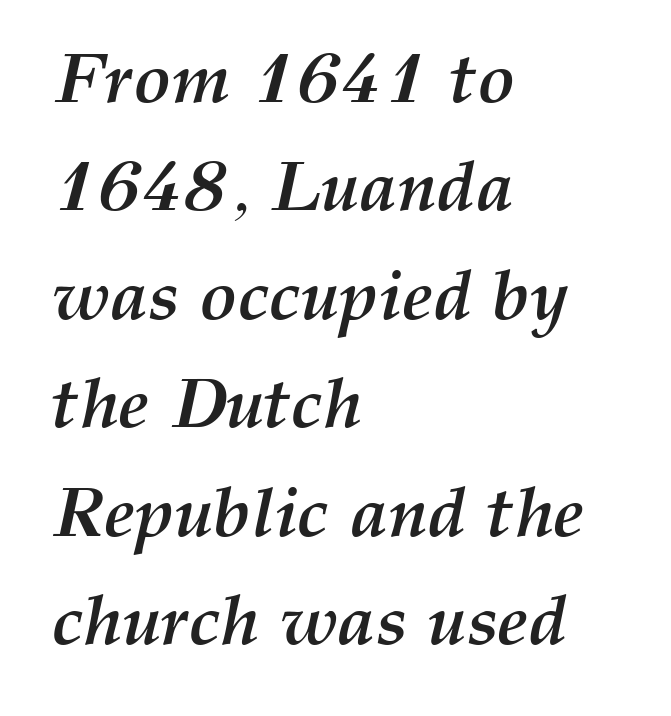
The image shows 70 px semibold type, italic (leaning right); set left-aligned, normal line spacing (1.55x), normal letter spacing, not underlined; medium stroke contrast and a medium x-height.
